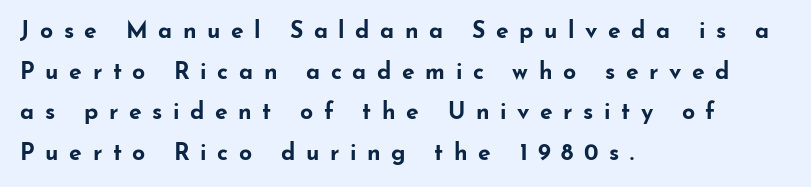
The image shows 23 px bold type, upright; set left-aligned, line spacing 1.77x, unusually wide letter spacing (+0.46 em), not underlined.
